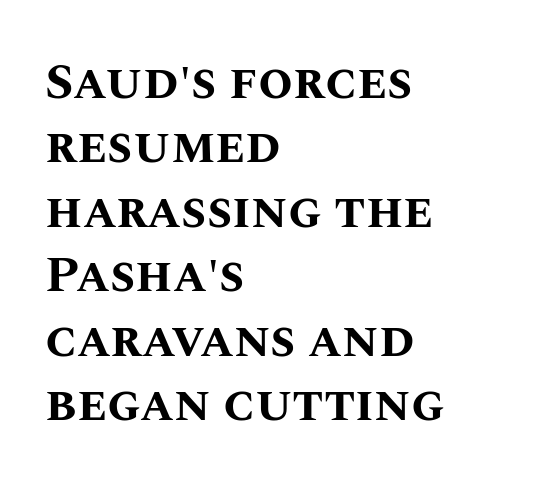
The image shows 50 px bold type, upright; set left-aligned, normal line spacing (1.29x), normal letter spacing, not underlined; medium stroke contrast and a large x-height.
